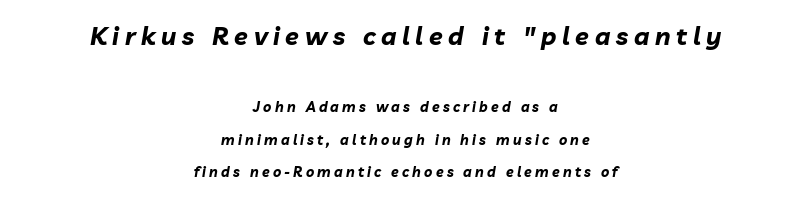
Q: Is the text bold? A: Yes.
Q: Is the text italic (slanted)? A: Yes, it leans right by about 10 degrees.
Q: Is the text underlined? A: No.
Q: How is the paragraph aligned? A: Centered.
Q: Is the spacing between letters normal or unusually wide? A: Unusually wide.
Q: Is the spacing between lines tight, normal or loose? A: Loose.
Q: Which block of text is set in a larger size, the first (top) or the second (bottom)? A: The first (top) one.
